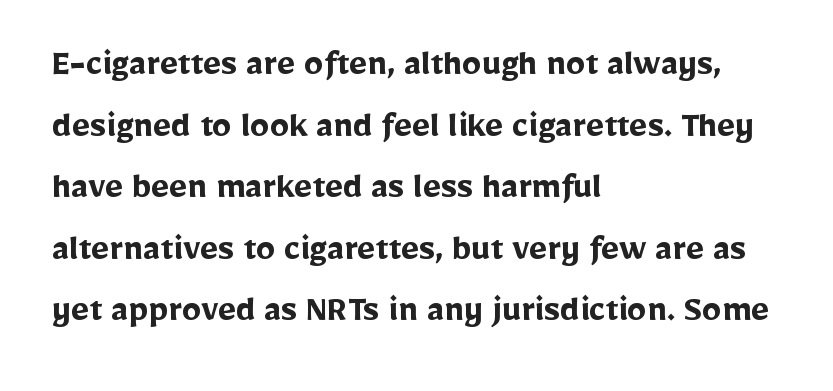
{"serif": "no", "italic": "no", "bold": "yes", "weight": "semibold", "width": "normal", "stroke_contrast": "low", "x_height": "medium", "monospaced": "no", "underline": "no", "align": "left", "line_spacing": "normal", "line_spacing_ratio": 1.58, "letter_spacing": "normal", "letter_spacing_em": 0.0, "glyph_px": 39}
